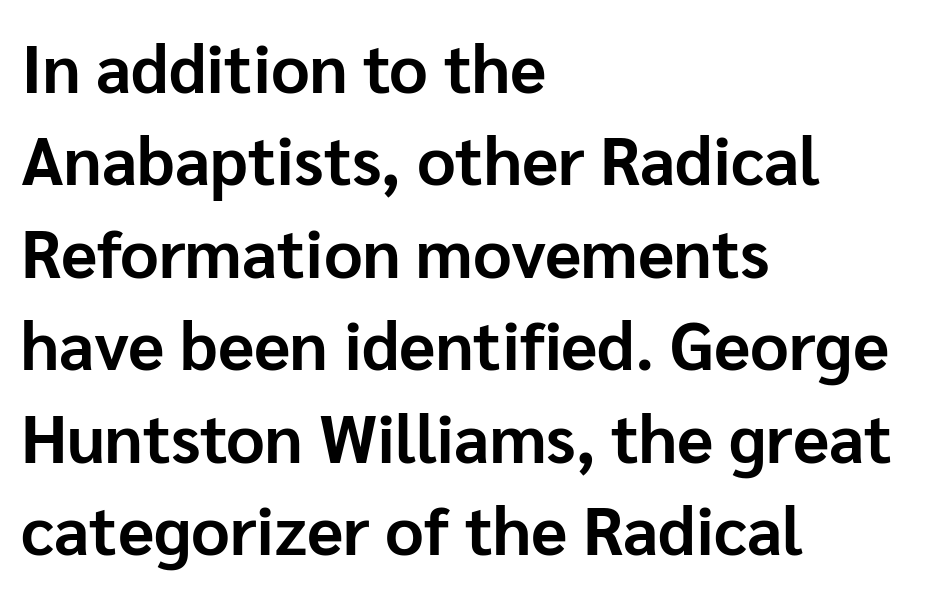
Q: Is the text bold? A: Yes.
Q: Is the text italic (slanted)? A: No, it is upright.
Q: Is the typeface a serif or a sans-serif typeface? A: Sans-serif.
Q: Is the text underlined? A: No.
Q: How is the paragraph aligned? A: Left-aligned.
Q: Is the spacing between letters normal or unusually wide? A: Normal.
Q: Is the spacing between lines tight, normal or loose? A: Normal.
Q: Width (condensed, normal, or wide)? A: Normal.
Q: Stroke contrast? A: Low.
Q: x-height? A: Medium.
Q: Monospaced? A: No.
